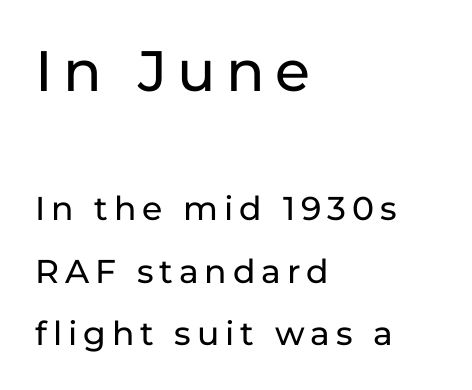
The block sitting higher on the canvas is the one with enlarged characters. A roman cut, with each character standing at attention. Observe the absence of serifs on each vertical stroke in this sample. In CSS terms this would be text-align: left. Here the designer chose a conventional face with non-uniform glyph widths. The specimen omits any rule beneath the text block's lines.
